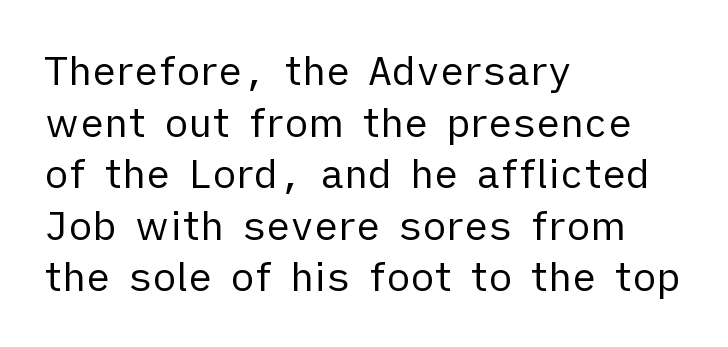
Type style note: lacks serifs. Regular leading. Upright lettering throughout. Which margin do the lines hug? The left one — the right edge is uneven.
